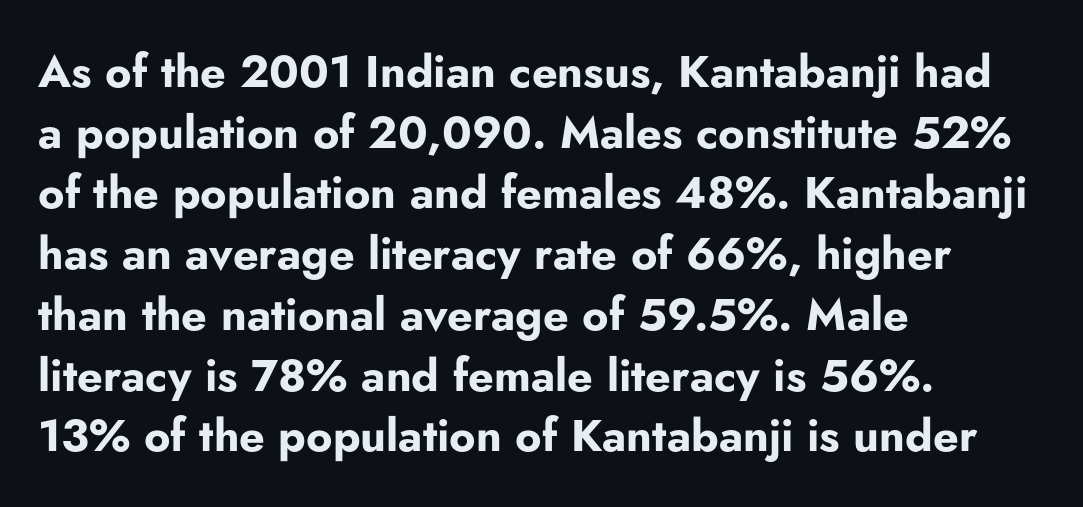
Q: Is the text bold? A: Yes.
Q: Is the text italic (slanted)? A: No, it is upright.
Q: Is the typeface a serif or a sans-serif typeface? A: Sans-serif.
Q: Is the text underlined? A: No.
Q: How is the paragraph aligned? A: Left-aligned.
Q: Is the spacing between letters normal or unusually wide? A: Normal.
Q: Is the spacing between lines tight, normal or loose? A: Normal.
Q: Width (condensed, normal, or wide)? A: Normal.
Q: Stroke contrast? A: Low.
Q: x-height? A: Small.
Q: Monospaced? A: No.
